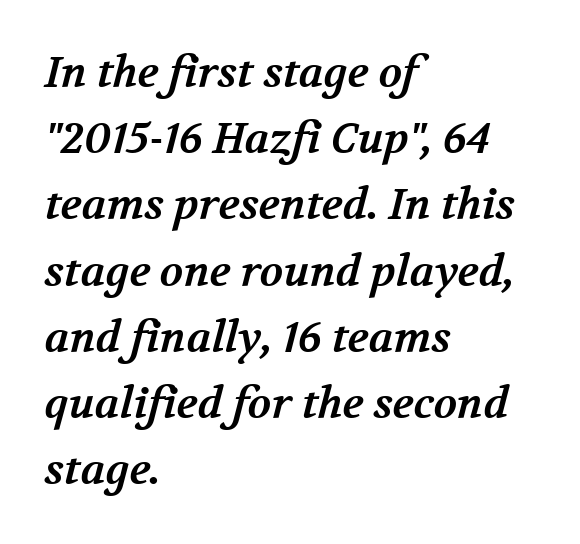
{"serif": "yes", "bold": "yes", "weight": "bold", "width": "normal", "stroke_contrast": "medium", "x_height": "medium", "monospaced": "no", "underline": "no", "align": "left", "line_spacing": "normal", "line_spacing_ratio": 1.54, "letter_spacing": "normal", "letter_spacing_em": 0.0, "glyph_px": 43}
